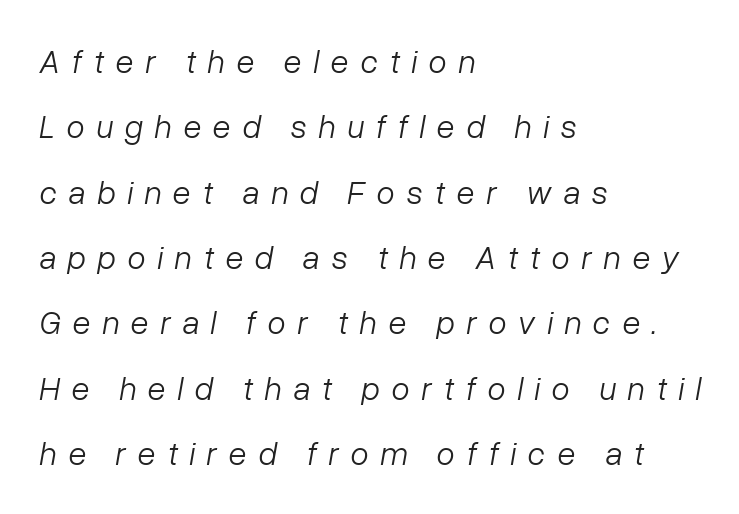
Q: Is the text bold? A: No.
Q: Is the text italic (slanted)? A: Yes, it leans right by about 10 degrees.
Q: Is the text underlined? A: No.
Q: How is the paragraph aligned? A: Left-aligned.
Q: Is the spacing between letters normal or unusually wide? A: Unusually wide.
Q: Is the spacing between lines tight, normal or loose? A: Loose.
Q: Width (condensed, normal, or wide)? A: Normal.
Q: Stroke contrast? A: Low.
Q: x-height? A: Medium.
Q: Monospaced? A: No.
